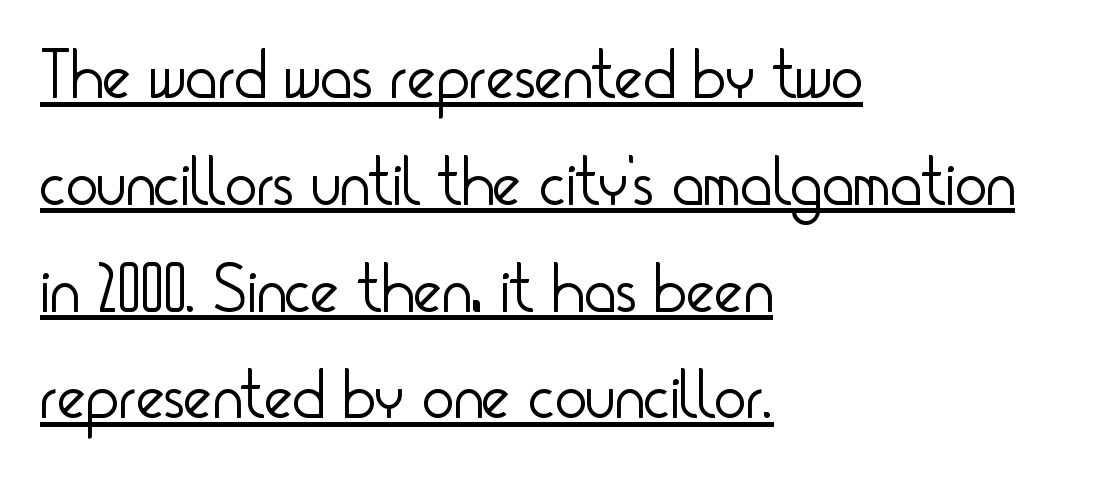
The image shows 68 px light, condensed sans-serif type, upright; set left-aligned, normal line spacing (1.57x), normal letter spacing, underlined; low stroke contrast and a small x-height.
